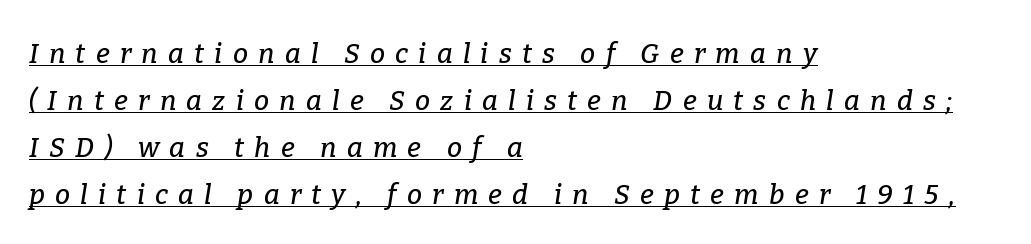
The image shows 27 px text type, italic (leaning right); set left-aligned, line spacing 1.74x, unusually wide letter spacing (+0.38 em), underlined.
